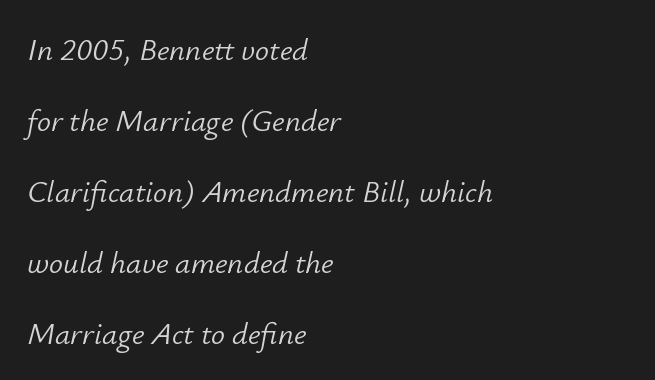
The strokes are not fattened; the text isn't bold. Teacher's note: observe the even left margin — that is flush-left alignment. The space beneath each line is pristine and unruled. The glyphs look as if they've been sheared to an angle.
